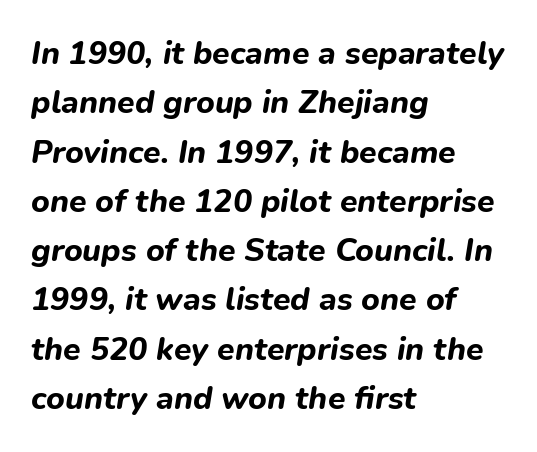
Q: Is the text bold? A: Yes.
Q: Is the text italic (slanted)? A: Yes, it leans right by about 9 degrees.
Q: Is the text underlined? A: No.
Q: How is the paragraph aligned? A: Left-aligned.
Q: Is the spacing between letters normal or unusually wide? A: Normal.
Q: Is the spacing between lines tight, normal or loose? A: Normal.
Q: Width (condensed, normal, or wide)? A: Normal.
Q: Stroke contrast? A: Low.
Q: x-height? A: Medium.
Q: Monospaced? A: No.
